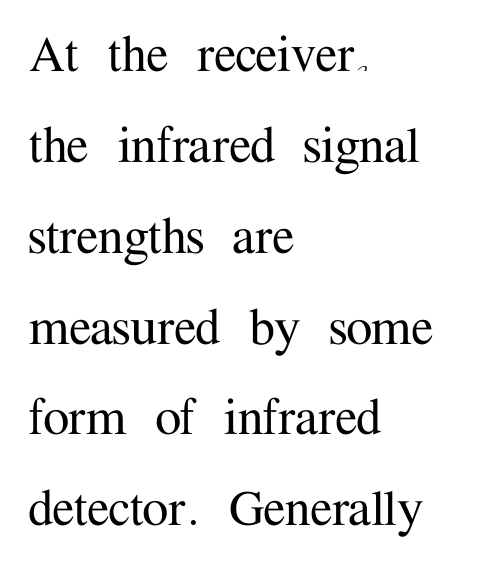
Reading down the block, your eye returns to a fixed left position each line. Here the designer chose a conventional face with non-uniform glyph widths. Descenders are the only things crossing below the line. What kind of face is this? One with serifs. Compared with typical paragraphs, the rows here are spaced about the same.
